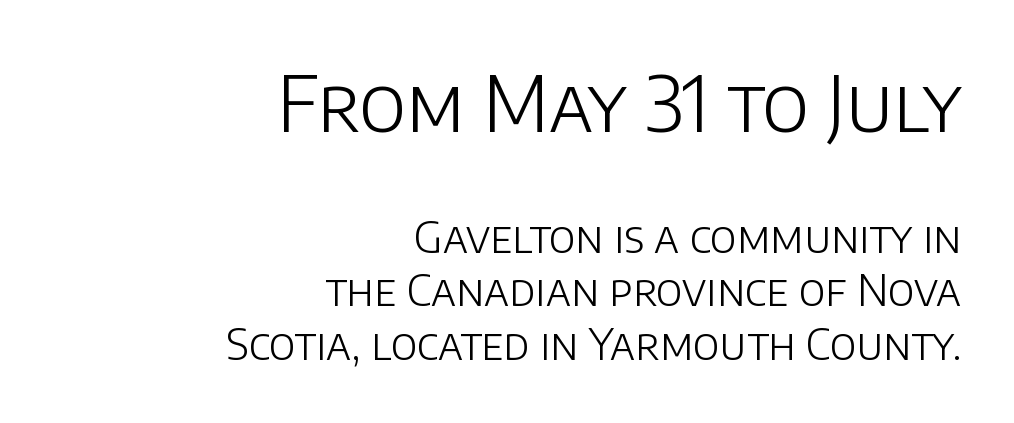
Q: Is the text bold? A: No.
Q: Is the text italic (slanted)? A: No, it is upright.
Q: Is the typeface a serif or a sans-serif typeface? A: Sans-serif.
Q: Is the text underlined? A: No.
Q: How is the paragraph aligned? A: Right-aligned.
Q: Is the spacing between letters normal or unusually wide? A: Normal.
Q: Which block of text is set in a larger size, the first (top) or the second (bottom)? A: The first (top) one.
Q: Width (condensed, normal, or wide)? A: Normal.
Q: Stroke contrast? A: Low.
Q: x-height? A: Large.
Q: Monospaced? A: No.
